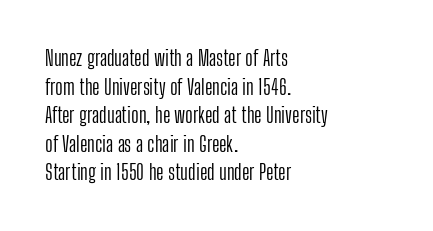
{"italic": "no", "bold": "no", "underline": "no", "align": "left", "line_spacing": "normal", "line_spacing_ratio": 1.36, "letter_spacing": "normal", "letter_spacing_em": 0.0, "glyph_px": 21}
